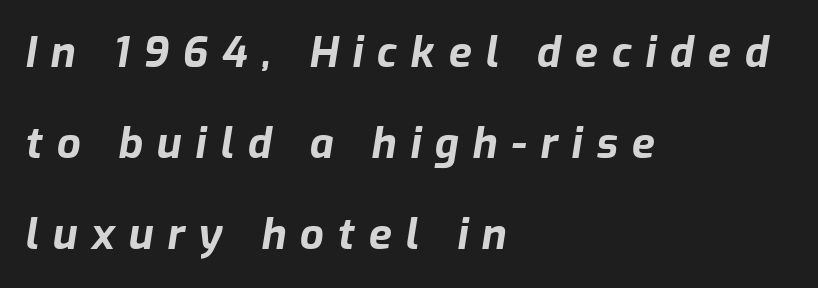
The image shows 42 px bold type, italic (leaning right); set left-aligned, loose line spacing (2.17x), unusually wide letter spacing (+0.33 em), not underlined; low stroke contrast and a medium x-height.
